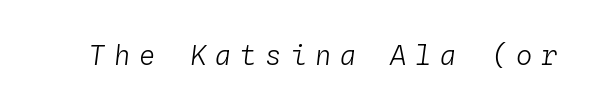
The image shows 27 px text type, italic (leaning right); set unusually wide letter spacing (+0.33 em), not underlined.
